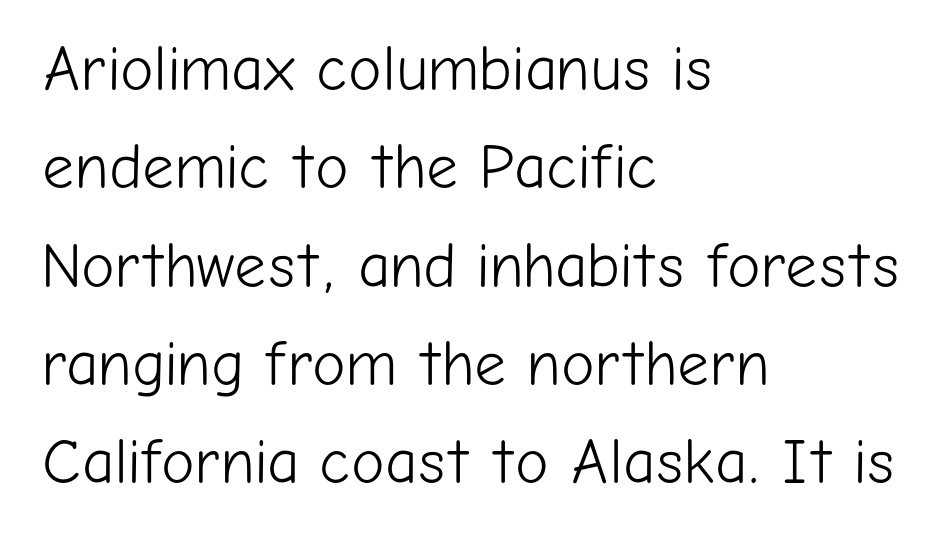
The specimen reads as upright at a glance. To sum up the face: it is a sans, with no serifs. The setting favours the left margin, as ordinary paragraphs usually do. In terms of letterspacing, this is plain default setting.
